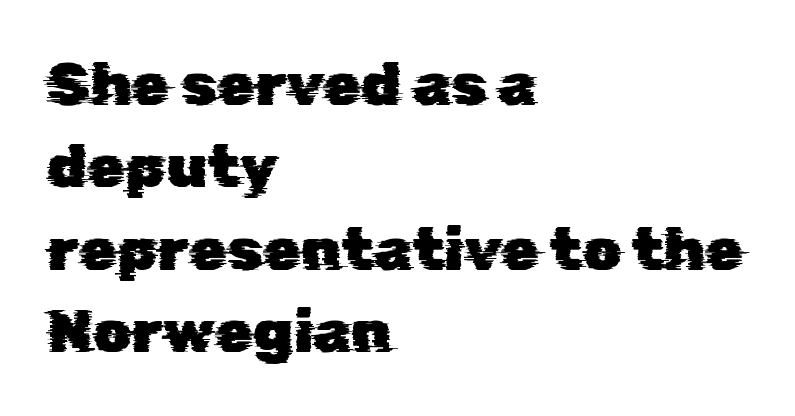
{"serif": "no", "width": "normal", "stroke_contrast": "low", "x_height": "medium", "monospaced": "no", "underline": "no", "align": "left", "line_spacing": "normal", "line_spacing_ratio": 1.35, "letter_spacing": "normal", "letter_spacing_em": 0.0, "glyph_px": 61}
